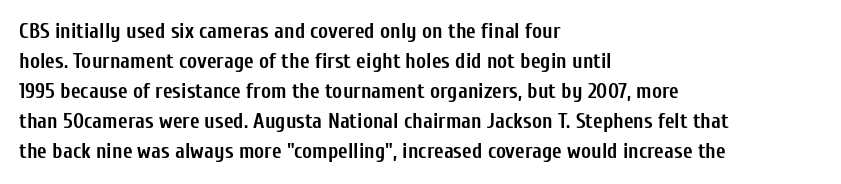
The font's upright variant was chosen for this text. These lines keep a tight, regular rhythm from letter to letter. Notice how thick the strokes are: this is what a full bold looks like. These lines sit exactly where default settings would place them.
